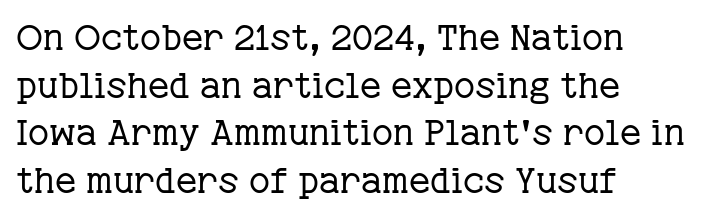
Q: Is the text bold? A: No.
Q: Is the text italic (slanted)? A: No, it is upright.
Q: Is the typeface a serif or a sans-serif typeface? A: Serif.
Q: Is the text underlined? A: No.
Q: How is the paragraph aligned? A: Left-aligned.
Q: Is the spacing between letters normal or unusually wide? A: Normal.
Q: Is the spacing between lines tight, normal or loose? A: Normal.
Q: Width (condensed, normal, or wide)? A: Normal.
Q: Stroke contrast? A: Low.
Q: x-height? A: Medium.
Q: Monospaced? A: No.
